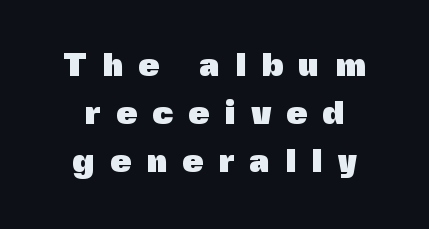
Q: Is the text bold? A: Yes.
Q: Is the text italic (slanted)? A: No, it is upright.
Q: Is the typeface a serif or a sans-serif typeface? A: Sans-serif.
Q: Is the text underlined? A: No.
Q: Is the spacing between letters normal or unusually wide? A: Unusually wide.
Q: Is the spacing between lines tight, normal or loose? A: Normal.
Q: Width (condensed, normal, or wide)? A: Normal.
Q: x-height? A: Medium.
Q: Monospaced? A: No.
